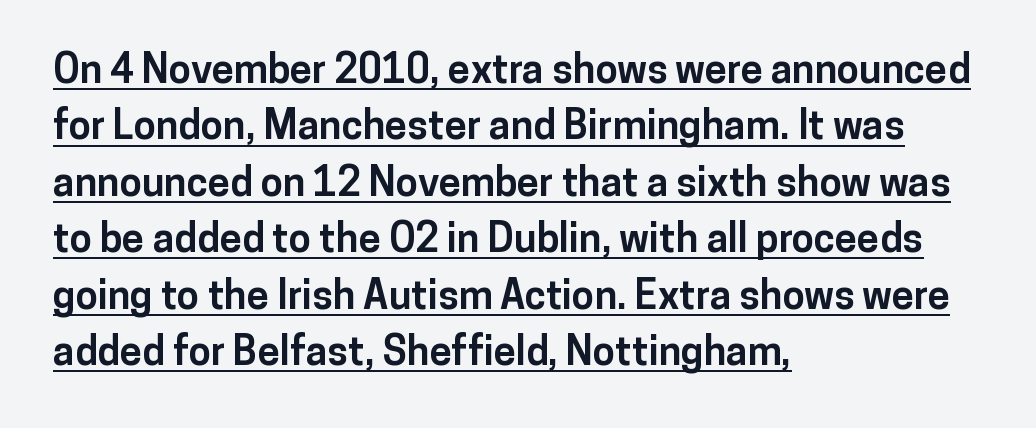
Q: Is the text bold? A: Yes.
Q: Is the text italic (slanted)? A: No, it is upright.
Q: Is the typeface a serif or a sans-serif typeface? A: Sans-serif.
Q: Is the text underlined? A: Yes.
Q: How is the paragraph aligned? A: Left-aligned.
Q: Is the spacing between letters normal or unusually wide? A: Normal.
Q: Is the spacing between lines tight, normal or loose? A: Normal.
Q: Width (condensed, normal, or wide)? A: Normal.
Q: Stroke contrast? A: Low.
Q: x-height? A: Medium.
Q: Monospaced? A: No.
